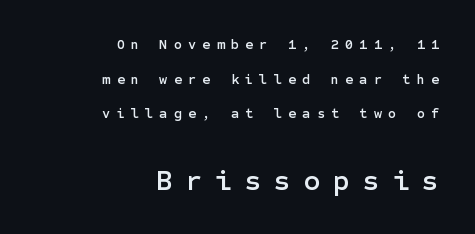
Q: Is the text italic (slanted)? A: No, it is upright.
Q: Is the typeface a serif or a sans-serif typeface? A: Sans-serif.
Q: Is the text underlined? A: No.
Q: How is the paragraph aligned? A: Right-aligned.
Q: Is the spacing between letters normal or unusually wide? A: Unusually wide.
Q: Is the spacing between lines tight, normal or loose? A: Loose.
Q: Which block of text is set in a larger size, the first (top) or the second (bottom)? A: The second (bottom) one.
Q: Width (condensed, normal, or wide)? A: Normal.
Q: Stroke contrast? A: Low.
Q: x-height? A: Medium.
